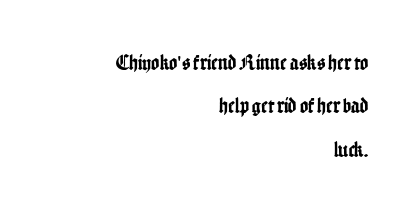
The image shows 22 px text type, upright; set right-aligned, loose line spacing (1.97x), normal letter spacing, not underlined.
